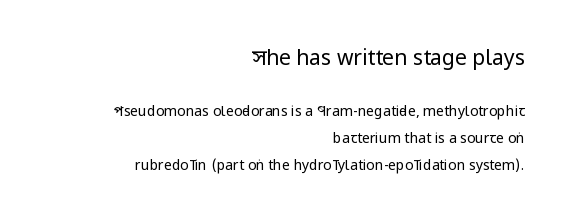
Q: Is the text bold? A: No.
Q: Is the text italic (slanted)? A: No, it is upright.
Q: Is the text underlined? A: No.
Q: How is the paragraph aligned? A: Right-aligned.
Q: Is the spacing between letters normal or unusually wide? A: Normal.
Q: Is the spacing between lines tight, normal or loose? A: Loose.
Q: Which block of text is set in a larger size, the first (top) or the second (bottom)? A: The first (top) one.
